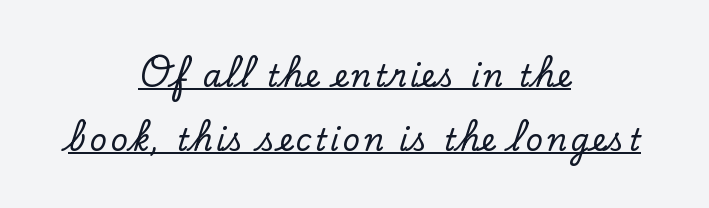
Q: Is the text italic (slanted)? A: Yes.
Q: Is the typeface a serif or a sans-serif typeface? A: Serif.
Q: Is the text underlined? A: Yes.
Q: How is the paragraph aligned? A: Centered.
Q: Is the spacing between lines tight, normal or loose? A: Loose.
Q: Width (condensed, normal, or wide)? A: Normal.
Q: Stroke contrast? A: Low.
Q: x-height? A: Small.
Q: Monospaced? A: No.
